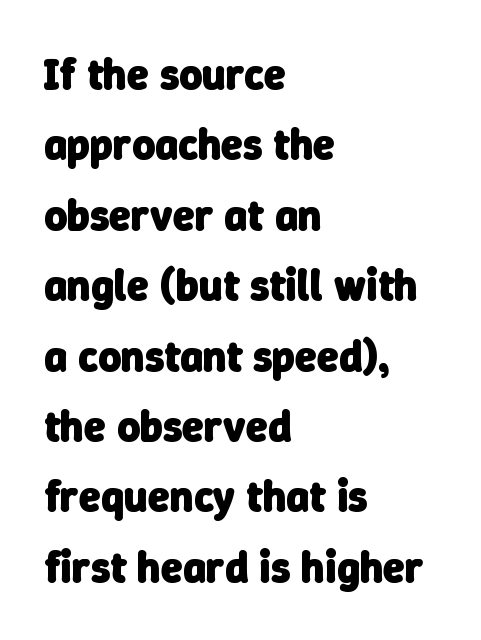
Q: Is the text bold? A: Yes.
Q: Is the typeface a serif or a sans-serif typeface? A: Sans-serif.
Q: Is the text underlined? A: No.
Q: How is the paragraph aligned? A: Left-aligned.
Q: Is the spacing between letters normal or unusually wide? A: Normal.
Q: Is the spacing between lines tight, normal or loose? A: Normal.
Q: Width (condensed, normal, or wide)? A: Normal.
Q: Stroke contrast? A: Low.
Q: x-height? A: Medium.
Q: Monospaced? A: No.
